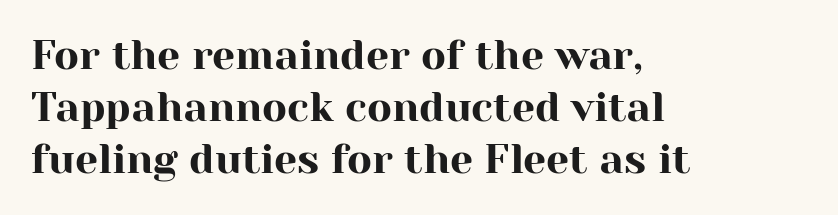
{"serif": "yes", "italic": "no", "width": "normal", "stroke_contrast": "high", "x_height": "medium", "monospaced": "no", "underline": "no", "align": "left", "line_spacing": "normal", "line_spacing_ratio": 1.27, "letter_spacing": "normal", "letter_spacing_em": 0.0, "glyph_px": 41}
